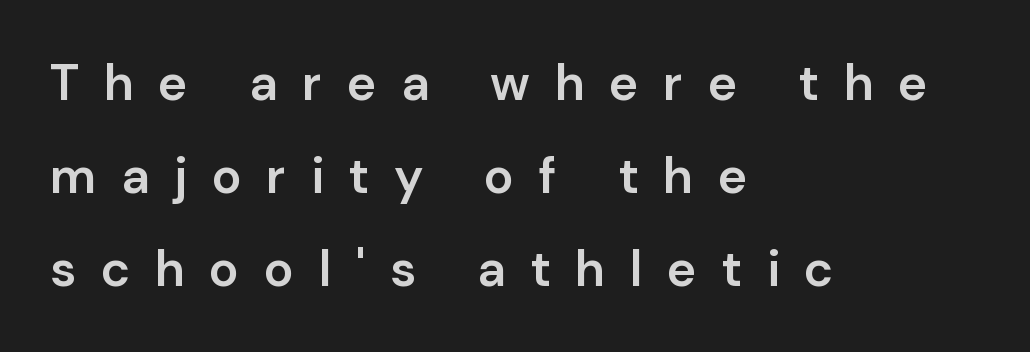
Q: Is the text bold? A: Semi-bold.
Q: Is the text italic (slanted)? A: No, it is upright.
Q: Is the typeface a serif or a sans-serif typeface? A: Sans-serif.
Q: Is the text underlined? A: No.
Q: How is the paragraph aligned? A: Left-aligned.
Q: Is the spacing between letters normal or unusually wide? A: Unusually wide.
Q: Width (condensed, normal, or wide)? A: Normal.
Q: Stroke contrast? A: Low.
Q: x-height? A: Medium.
Q: Monospaced? A: No.
